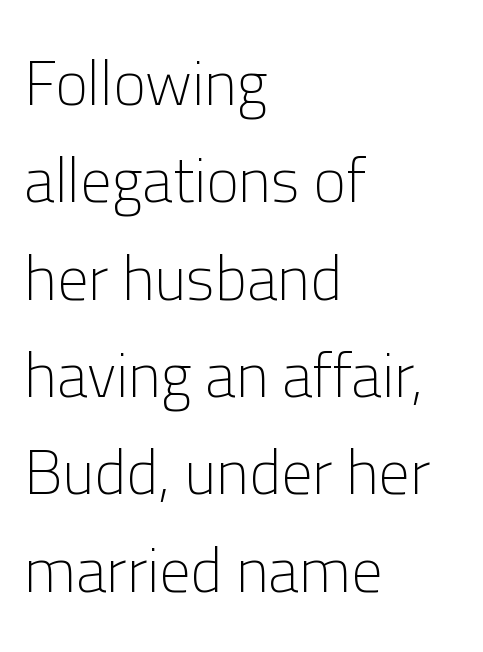
Q: Is the text bold? A: No.
Q: Is the text italic (slanted)? A: No, it is upright.
Q: Is the typeface a serif or a sans-serif typeface? A: Sans-serif.
Q: Is the text underlined? A: No.
Q: How is the paragraph aligned? A: Left-aligned.
Q: Is the spacing between letters normal or unusually wide? A: Normal.
Q: Is the spacing between lines tight, normal or loose? A: Normal.
Q: Width (condensed, normal, or wide)? A: Normal.
Q: Stroke contrast? A: Low.
Q: x-height? A: Medium.
Q: Monospaced? A: No.
